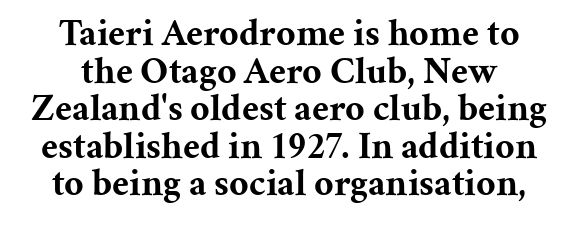
{"serif": "yes", "italic": "no", "bold": "yes", "weight": "bold", "width": "normal", "stroke_contrast": "medium", "x_height": "medium", "monospaced": "no", "underline": "no", "line_spacing": "tight", "line_spacing_ratio": 0.99, "letter_spacing": "normal", "letter_spacing_em": 0.0, "glyph_px": 38}
